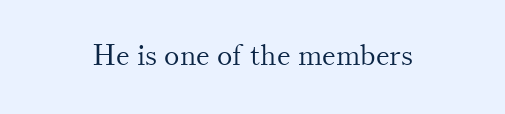
Q: Is the text bold? A: No.
Q: Is the text italic (slanted)? A: No, it is upright.
Q: Is the typeface a serif or a sans-serif typeface? A: Serif.
Q: Is the text underlined? A: No.
Q: Is the spacing between letters normal or unusually wide? A: Normal.
Q: Width (condensed, normal, or wide)? A: Normal.
Q: Stroke contrast? A: Medium.
Q: x-height? A: Small.
Q: Monospaced? A: No.
